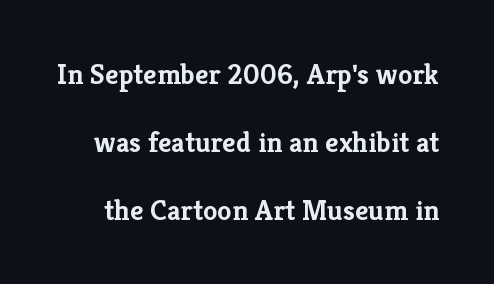
The image shows 29 px semibold serif type, upright; set loose line spacing (2.34x), normal letter spacing, not underlined; low stroke contrast and a medium x-height.
